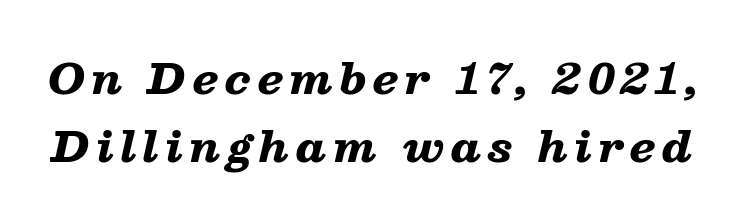
Each letter keeps its own natural width here, so spacing adapts to shape. Compared with an ordinary text face, these strokes are far heavier — a full bold. Has an underline been added? It has not. The font's italic variant was chosen for this text. Evenly set lines give the paragraph a standard silhouette.
